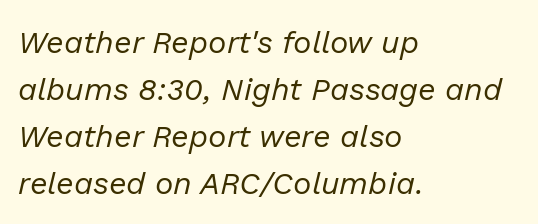
The image shows 31 px regular-weight type, italic (leaning right); set left-aligned, normal line spacing (1.52x), normal letter spacing, not underlined; low stroke contrast and a medium x-height.
